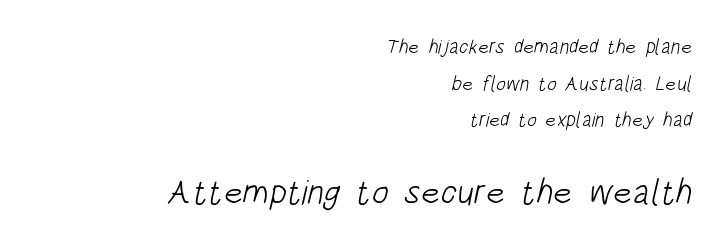
Varying glyph widths throughout — classic text-font behaviour. The letters carry no serifs — their stems end cleanly without finishing strokes. The passage shown is not underscored anywhere. The following chunk of copy outweighs the initial chunk in type size. The typesetting does not lean heavy: it is not bold.
